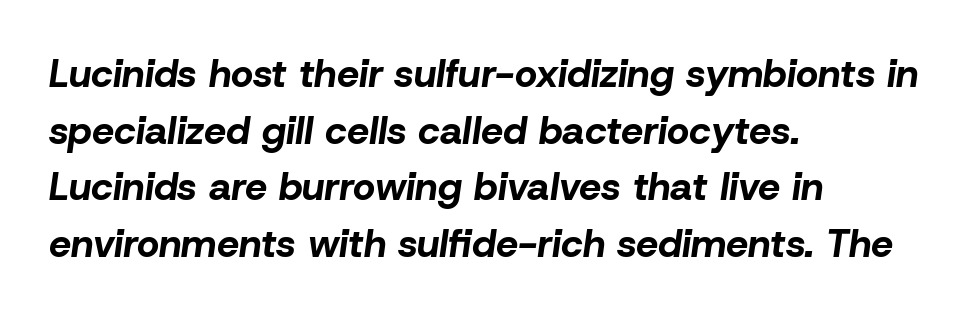
The image shows 39 px bold type, italic (leaning right); set left-aligned, normal line spacing (1.45x), normal letter spacing, not underlined; low stroke contrast and a medium x-height.
